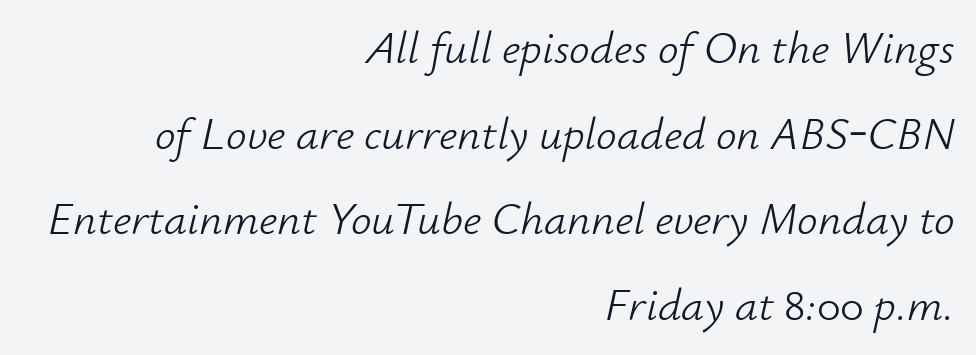
Q: Is the text bold? A: No.
Q: Is the text italic (slanted)? A: Yes, it leans right by about 12 degrees.
Q: Is the text underlined? A: No.
Q: How is the paragraph aligned? A: Right-aligned.
Q: Is the spacing between letters normal or unusually wide? A: Normal.
Q: Width (condensed, normal, or wide)? A: Normal.
Q: Stroke contrast? A: Low.
Q: x-height? A: Small.
Q: Monospaced? A: No.
